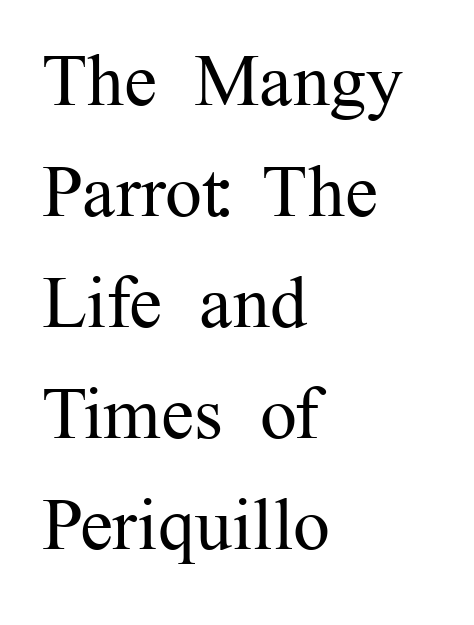
The image shows 74 px regular-weight serif type, upright; set left-aligned, normal line spacing (1.5x), normal letter spacing, not underlined; medium stroke contrast and a medium x-height.
